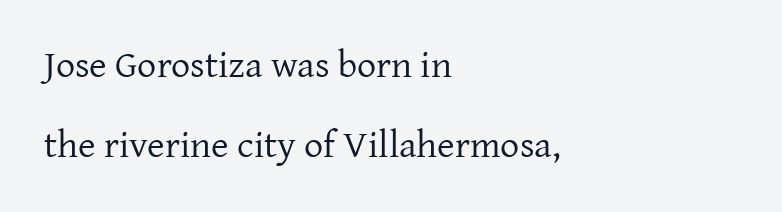
{"serif": "yes", "italic": "no", "bold": "no", "weight": "regular", "width": "normal", "stroke_contrast": "low", "x_height": "medium", "monospaced": "no", "underline": "no", "align": "left", "line_spacing": "loose", "line_spacing_ratio": 2.1, "letter_spacing": "normal", "letter_spacing_em": 0.0, "glyph_px": 38}
